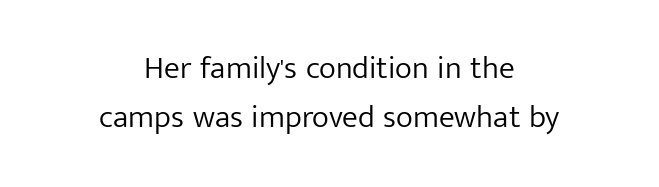
Q: Is the text bold? A: No.
Q: Is the text italic (slanted)? A: No, it is upright.
Q: Is the typeface a serif or a sans-serif typeface? A: Sans-serif.
Q: Is the text underlined? A: No.
Q: How is the paragraph aligned? A: Centered.
Q: Is the spacing between letters normal or unusually wide? A: Normal.
Q: Is the spacing between lines tight, normal or loose? A: Normal.
Q: Width (condensed, normal, or wide)? A: Normal.
Q: Stroke contrast? A: Low.
Q: x-height? A: Medium.
Q: Monospaced? A: No.
